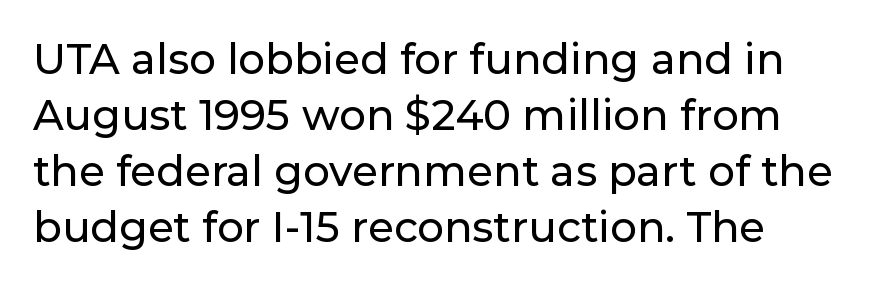
{"serif": "no", "italic": "no", "width": "normal", "stroke_contrast": "low", "x_height": "medium", "monospaced": "no", "underline": "no", "align": "left", "line_spacing": "normal", "line_spacing_ratio": 1.33, "letter_spacing": "normal", "letter_spacing_em": 0.0, "glyph_px": 42}
